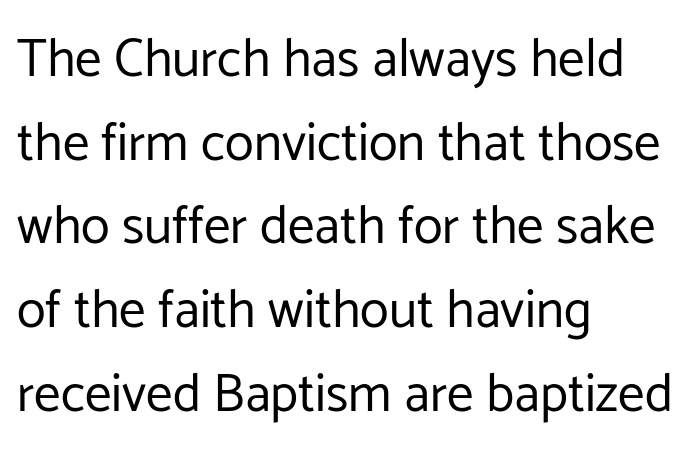
The image shows 53 px regular-weight sans-serif type, upright; set left-aligned, normal line spacing (1.58x), normal letter spacing, not underlined; low stroke contrast and a medium x-height.
